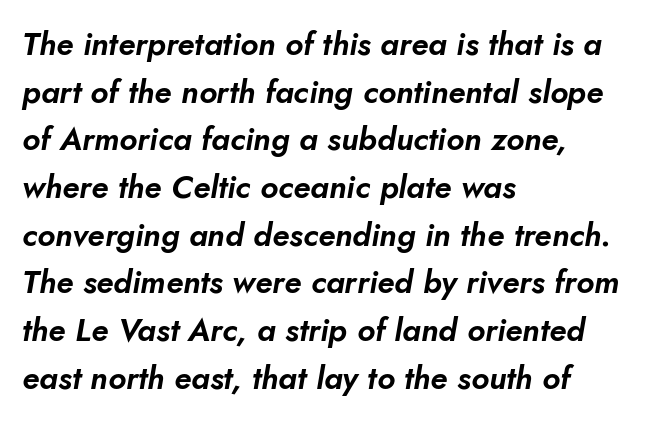
{"italic": "yes", "lean": "right", "slant_degrees": 10, "width": "normal", "stroke_contrast": "low", "x_height": "small", "monospaced": "no", "underline": "no", "align": "left", "line_spacing": "normal", "line_spacing_ratio": 1.49, "letter_spacing": "normal", "letter_spacing_em": 0.0, "glyph_px": 32}
